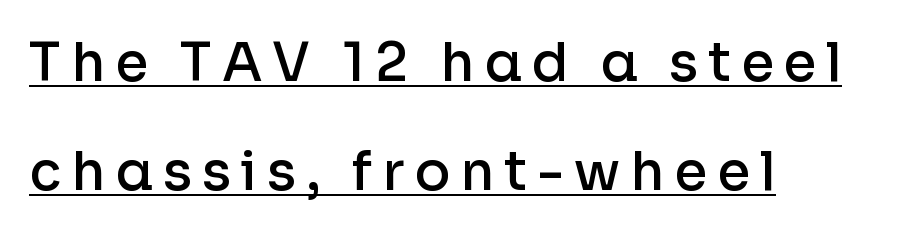
Q: Is the text bold? A: Semi-bold.
Q: Is the text italic (slanted)? A: No, it is upright.
Q: Is the typeface a serif or a sans-serif typeface? A: Sans-serif.
Q: Is the text underlined? A: Yes.
Q: How is the paragraph aligned? A: Left-aligned.
Q: Is the spacing between lines tight, normal or loose? A: Loose.
Q: Width (condensed, normal, or wide)? A: Normal.
Q: Stroke contrast? A: Low.
Q: x-height? A: Medium.
Q: Monospaced? A: No.
